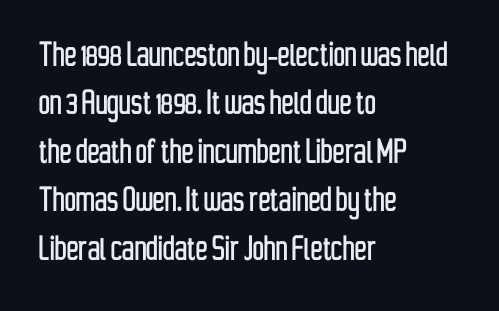
The image shows 40 px condensed sans-serif type, upright; set left-aligned, line spacing 1.21x, normal letter spacing, not underlined; low stroke contrast and a medium x-height.
